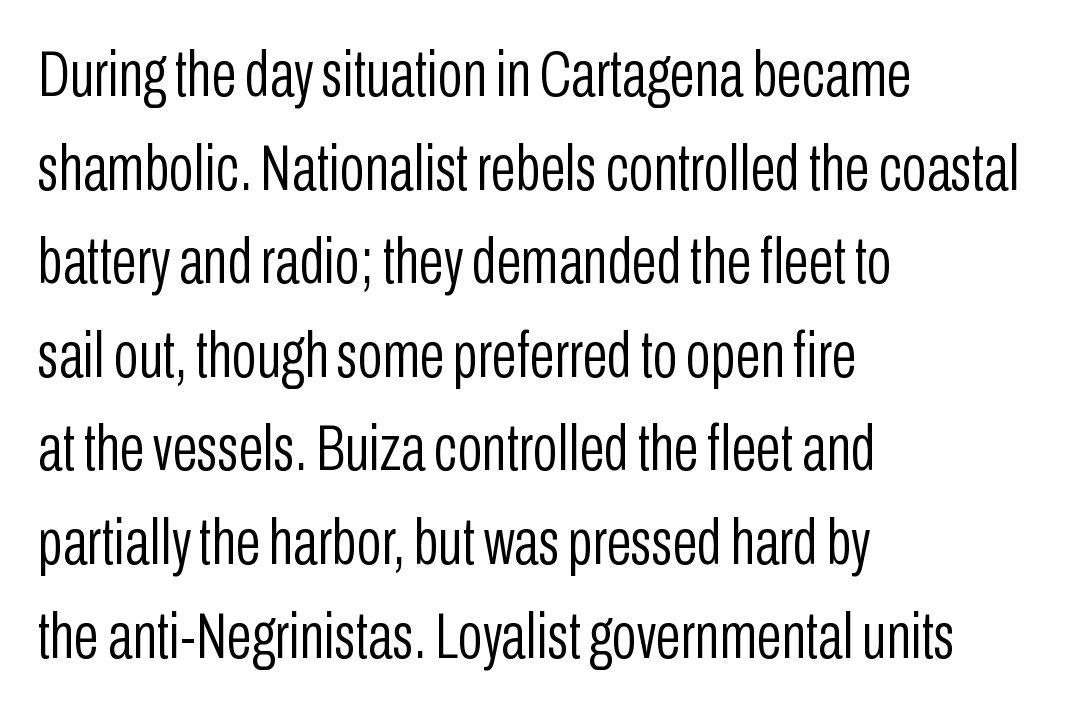
Q: Is the text bold? A: No.
Q: Is the text italic (slanted)? A: No, it is upright.
Q: Is the typeface a serif or a sans-serif typeface? A: Sans-serif.
Q: Is the text underlined? A: No.
Q: How is the paragraph aligned? A: Left-aligned.
Q: Is the spacing between letters normal or unusually wide? A: Normal.
Q: Is the spacing between lines tight, normal or loose? A: Normal.
Q: Width (condensed, normal, or wide)? A: Condensed.
Q: Stroke contrast? A: Low.
Q: x-height? A: Medium.
Q: Monospaced? A: No.
